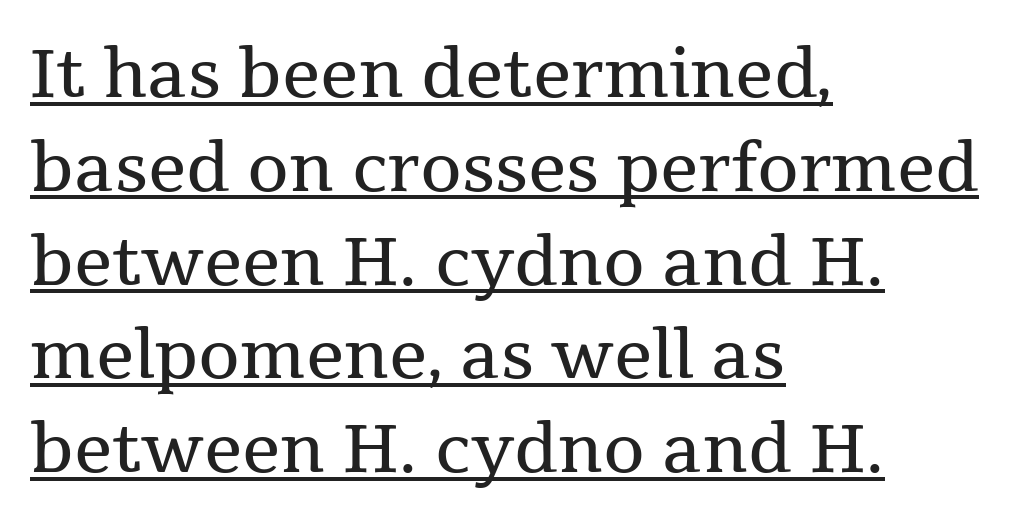
No extra tracking has been applied to these lines. The rendering uses natural spacing where letterforms have individual widths. These lines stack with their left ends in a neat column. Underlined type.
